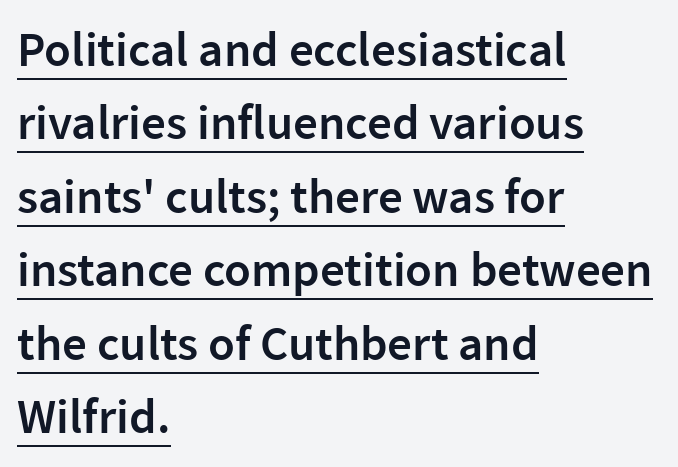
The image shows 49 px semibold sans-serif type, upright; set left-aligned, normal line spacing (1.5x), normal letter spacing, underlined; low stroke contrast and a medium x-height.
